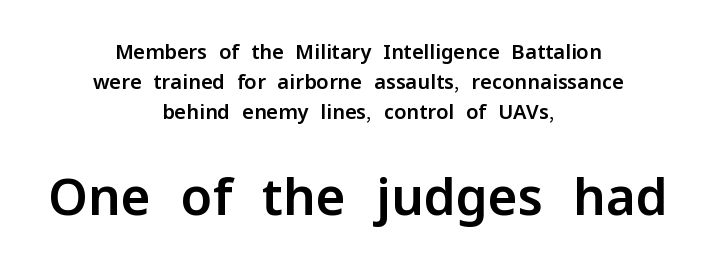
Vertical strokes here are truly vertical. Underlining? Definitely not there. The rendering shows plain stroke endings on the letterforms — a sans-serif design. The passage shown stacks its lines at a standard gap. Proportional: the letters do not fall into vertical columns. The text block is weighted toward neither margin, spreading evenly from the middle.
